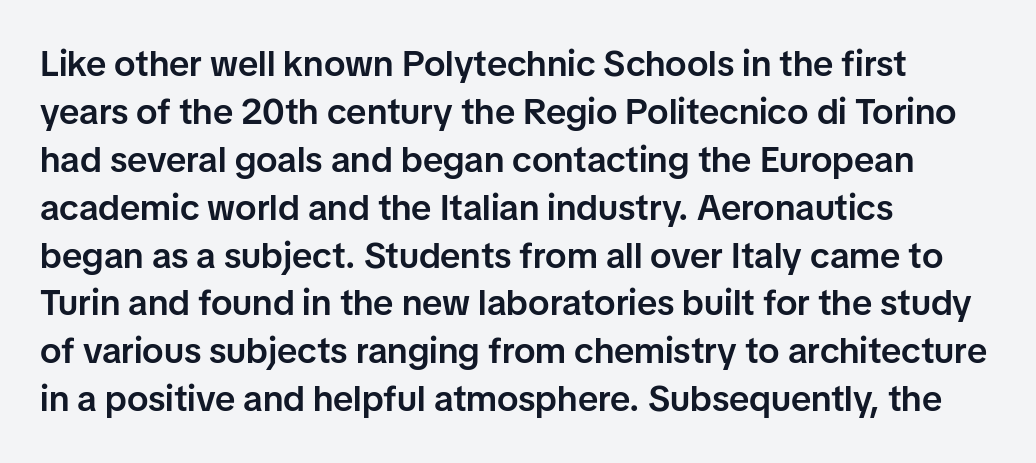
The image shows 36 px semibold sans-serif type, upright; set left-aligned, normal line spacing (1.33x), normal letter spacing, not underlined; low stroke contrast and a medium x-height.
